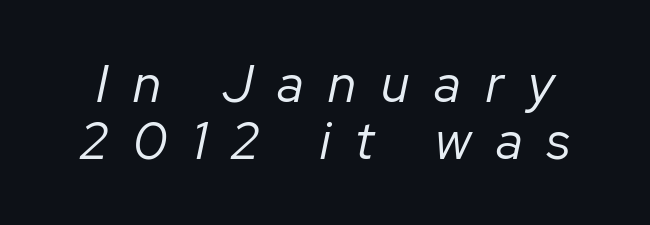
This sample has the flowing, uneven cadence of proportional lettering. Italic: yes, the glyphs are oblique. Glyph-to-glyph distance is far greater than everyday printed text. Bold? No — there's no thickening of the strokes.
